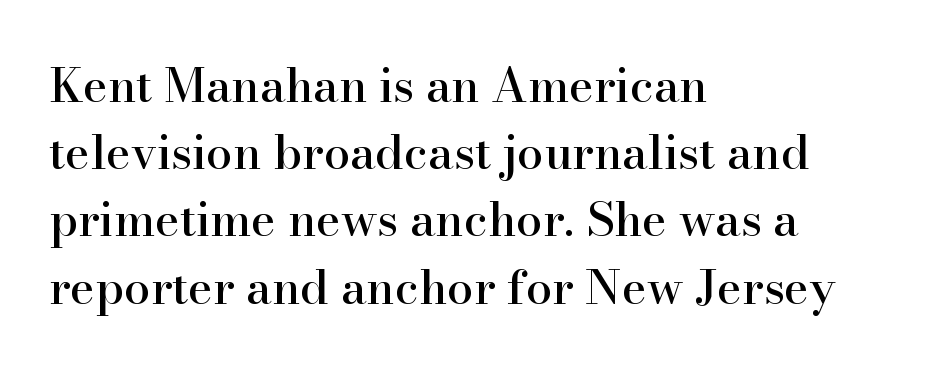
The image shows 47 px serif type, upright; set left-aligned, normal line spacing (1.43x), normal letter spacing, not underlined; high stroke contrast and a small x-height.
